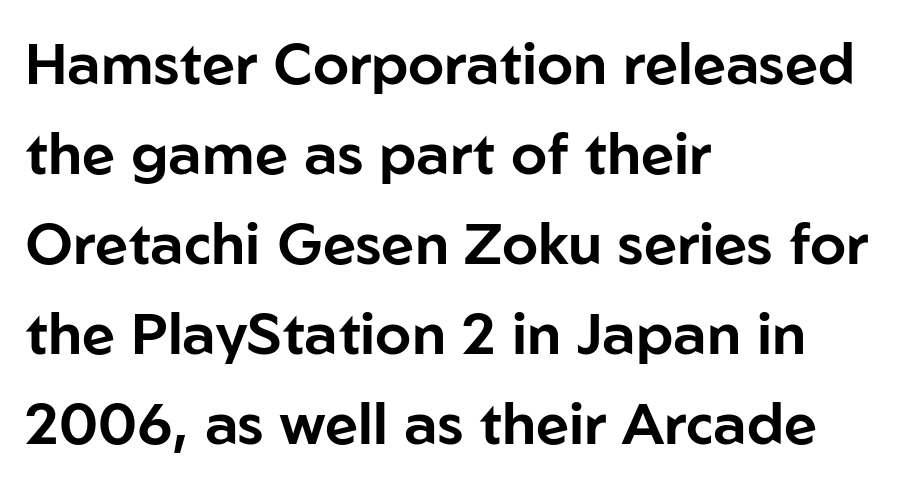
{"serif": "no", "italic": "no", "width": "normal", "stroke_contrast": "low", "x_height": "medium", "monospaced": "no", "underline": "no", "align": "left", "line_spacing": "normal", "line_spacing_ratio": 1.55, "letter_spacing": "normal", "letter_spacing_em": 0.0, "glyph_px": 58}
